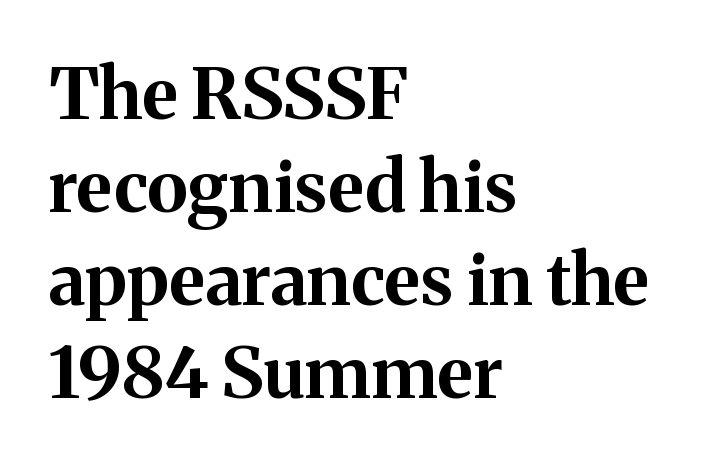
The image shows 71 px bold serif type, upright; set left-aligned, normal line spacing (1.31x), normal letter spacing, not underlined; medium stroke contrast and a medium x-height.
